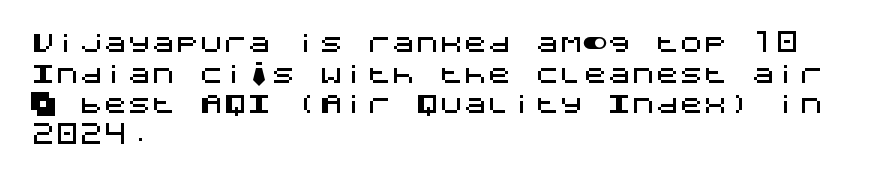
Q: Is the text italic (slanted)? A: No, it is upright.
Q: Is the text underlined? A: No.
Q: How is the paragraph aligned? A: Left-aligned.
Q: Is the spacing between letters normal or unusually wide? A: Normal.
Q: Is the spacing between lines tight, normal or loose? A: Normal.
